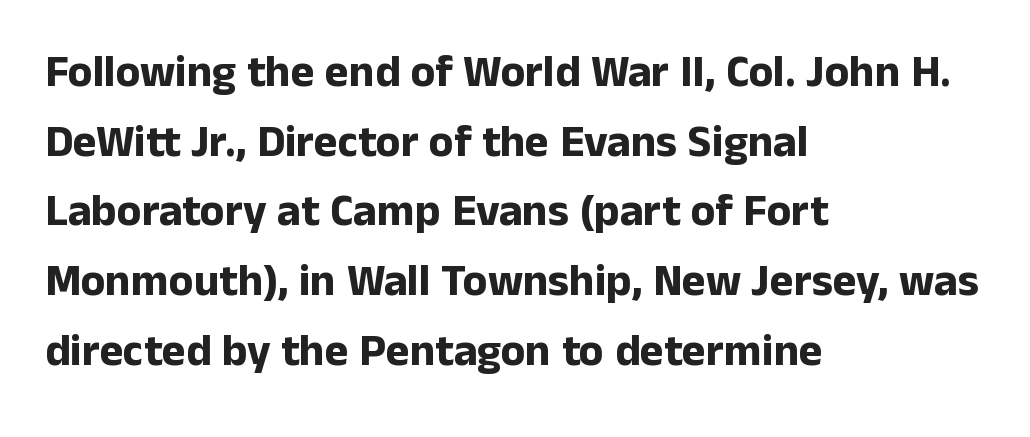
The image shows 45 px bold sans-serif type, upright; set left-aligned, normal line spacing (1.55x), normal letter spacing, not underlined; low stroke contrast and a medium x-height.
